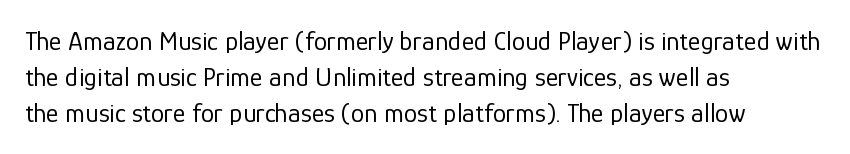
The image shows 27 px text type, upright; set left-aligned, normal line spacing (1.34x), normal letter spacing, not underlined.
